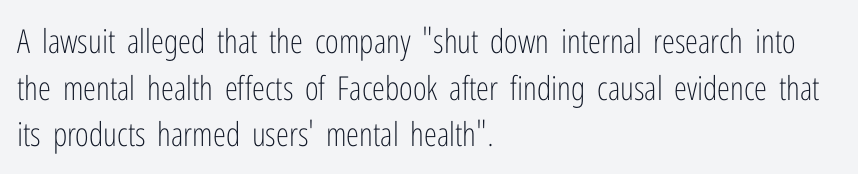
Regular leading. The characters are drawn with everyday or finer stroke widths. Posture: vertical. Unlike a traditional serif, this face leaves its strokes unadorned. Varying glyph widths throughout — classic text-font behaviour.
